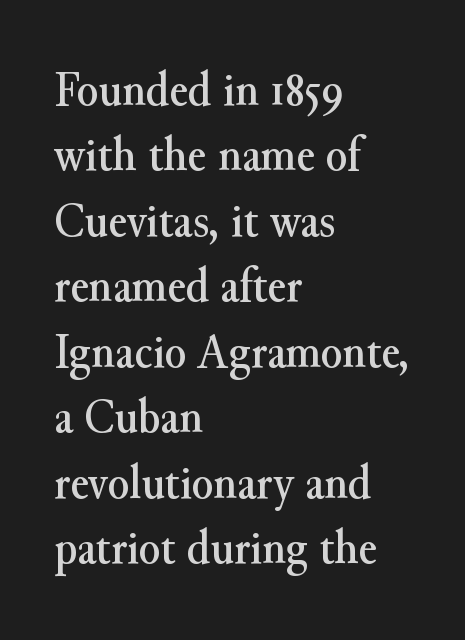
Compared with typical body copy, the letter spacing here is the same. Posture: straight, roman, zero tilt. Does the leading feel generous? No, just average. Bare-footed words on every line. Does the type have serifs? Yes, each stem ends in a small foot.
